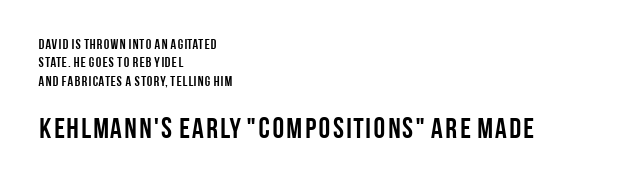
The image shows 29 px semibold, condensed sans-serif type, upright; set left-aligned, normal line spacing (1.31x), normal letter spacing, not underlined; the second (bottom) block is 2.07x larger; low stroke contrast and a large x-height.
